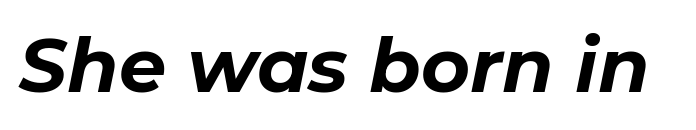
{"italic": "yes", "lean": "right", "slant_degrees": 11, "bold": "yes", "weight": "bold", "width": "normal", "stroke_contrast": "low", "x_height": "medium", "monospaced": "no", "underline": "no", "letter_spacing": "normal", "letter_spacing_em": 0.0, "glyph_px": 75}
